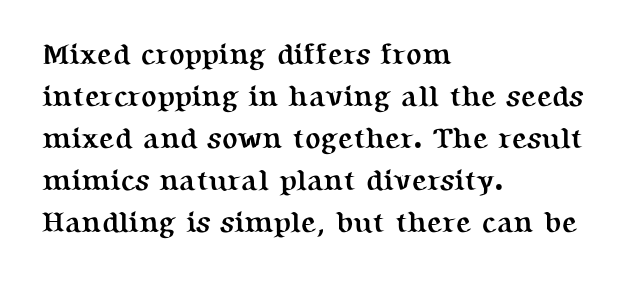
Underlining? Definitely not there. Are there feet on the stems? There are — it's a serif. Spacing between characters is what you'd get straight out of the box. Spacing verdict: proportional, widths tailored to each character.
